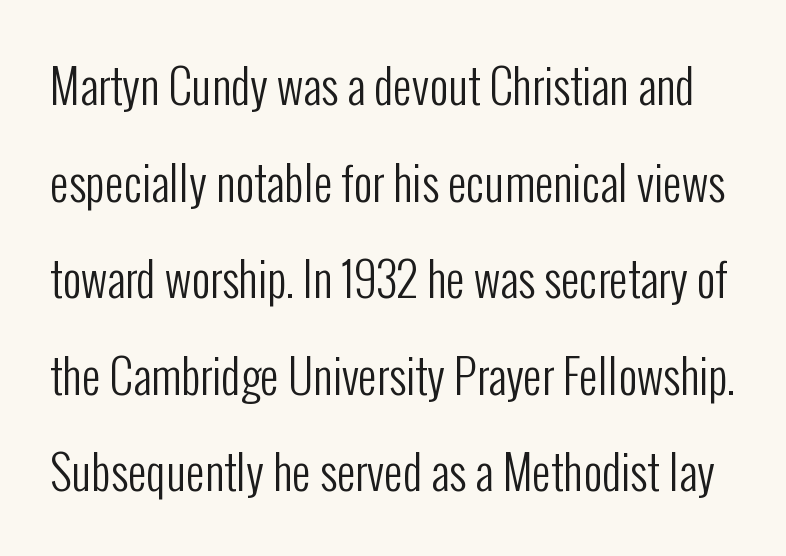
In terms of letterspacing, this is plain default setting. The lines are spread far apart with generous leading. A typesetter would label this face a sans. Clear beneath every line of the passage. This is not heavy type; no bold has been used.
